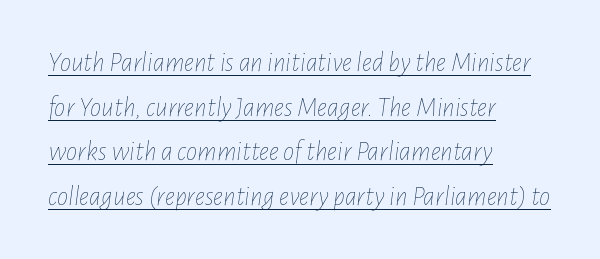
{"italic": "yes", "lean": "right", "slant_degrees": 7, "bold": "no", "weight": "thin", "width": "condensed", "stroke_contrast": "low", "x_height": "medium", "monospaced": "no", "underline": "yes", "align": "left", "line_spacing": "normal", "line_spacing_ratio": 1.59, "letter_spacing": "normal", "letter_spacing_em": 0.0, "glyph_px": 28}
